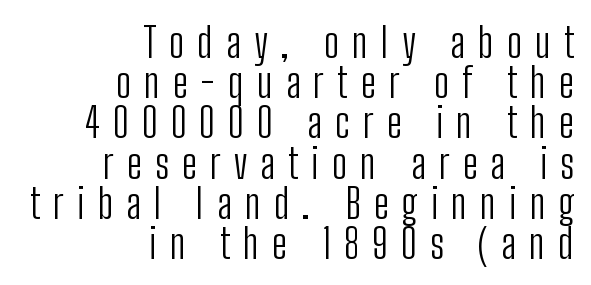
Q: Is the text bold? A: No.
Q: Is the text italic (slanted)? A: No, it is upright.
Q: Is the typeface a serif or a sans-serif typeface? A: Sans-serif.
Q: Is the text underlined? A: No.
Q: How is the paragraph aligned? A: Right-aligned.
Q: Is the spacing between letters normal or unusually wide? A: Unusually wide.
Q: Is the spacing between lines tight, normal or loose? A: Tight.
Q: Width (condensed, normal, or wide)? A: Condensed.
Q: Stroke contrast? A: Low.
Q: x-height? A: Medium.
Q: Monospaced? A: No.
